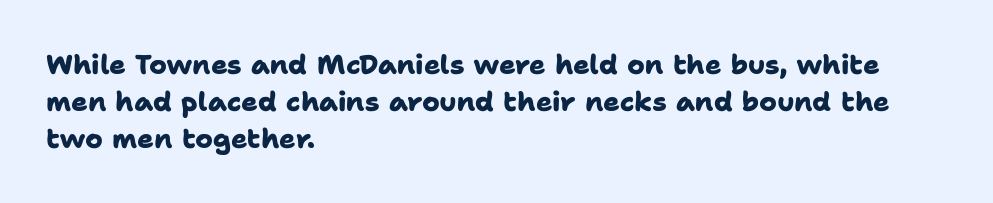
Words appear dense and cohesive because spacing is normal. The strip under each line holds only bare page. The glyphs have the mass of a bold cut. Quick note: interline space is typical. A classic flush-left, rag-right setting is used for this passage.
